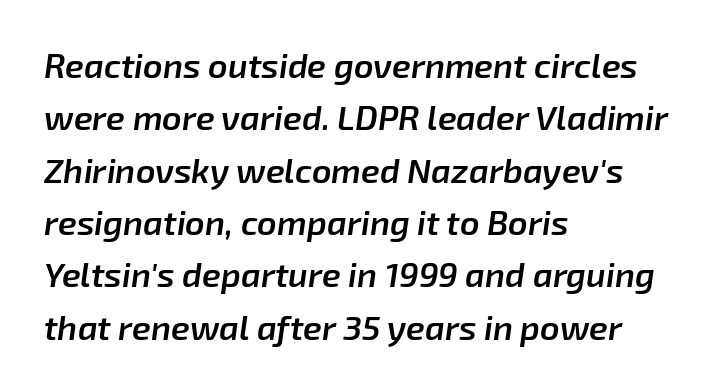
Q: Is the text bold? A: Semi-bold.
Q: Is the text italic (slanted)? A: Yes, it leans right by about 8 degrees.
Q: Is the text underlined? A: No.
Q: How is the paragraph aligned? A: Left-aligned.
Q: Is the spacing between letters normal or unusually wide? A: Normal.
Q: Is the spacing between lines tight, normal or loose? A: Normal.
Q: Width (condensed, normal, or wide)? A: Normal.
Q: Stroke contrast? A: Low.
Q: x-height? A: Medium.
Q: Monospaced? A: No.
